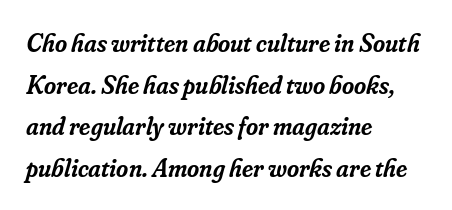
The image shows 26 px text type, italic (leaning right); set left-aligned, normal line spacing (1.6x), normal letter spacing, not underlined.
